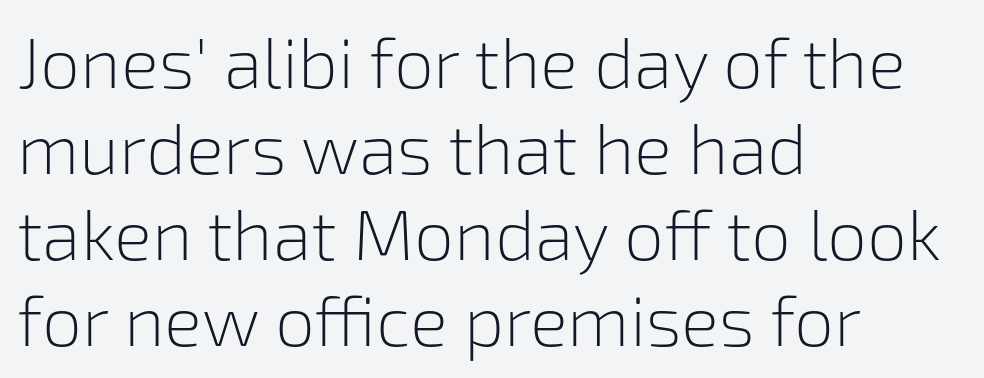
{"serif": "no", "italic": "no", "bold": "no", "weight": "light", "width": "normal", "stroke_contrast": "low", "x_height": "medium", "monospaced": "no", "underline": "no", "align": "left", "line_spacing_ratio": 1.21, "letter_spacing": "normal", "letter_spacing_em": 0.0, "glyph_px": 71}
